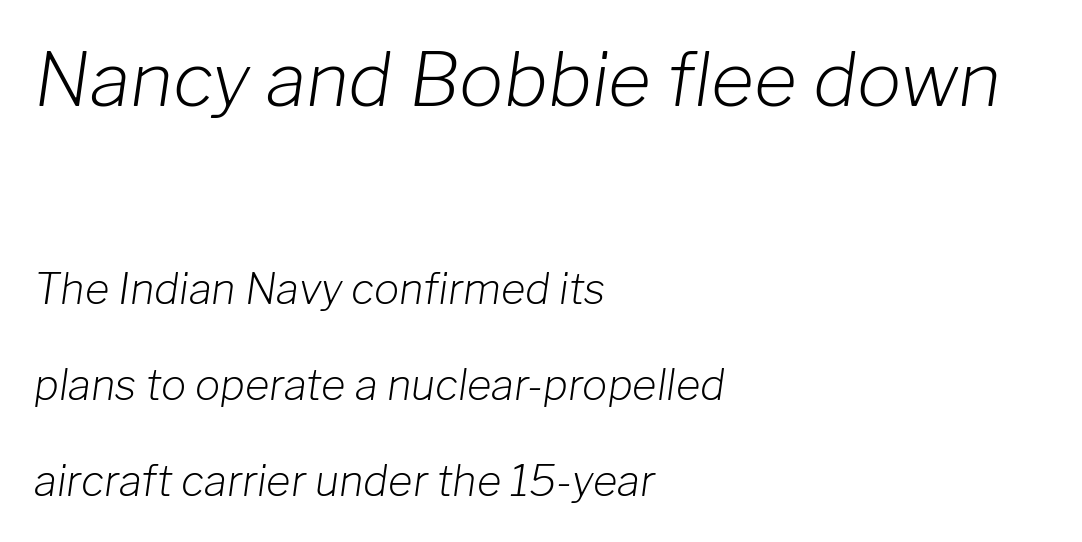
Whoever set this chose breathing room over compactness in the vertical rhythm. Beneath every word, the page is bare. The rendering shrinks the type as you move from the upper chunk to the lower. The typography opts for an oblique posture over an upright one.
